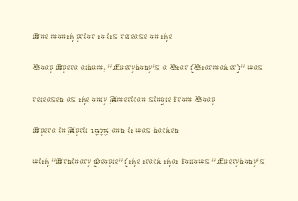
Ordinary non-slanted type is in use. Honestly, the row spacing looks completely unremarkable. These lines keep a tight, regular rhythm from letter to letter. These lines stack with their left ends in a neat column.
